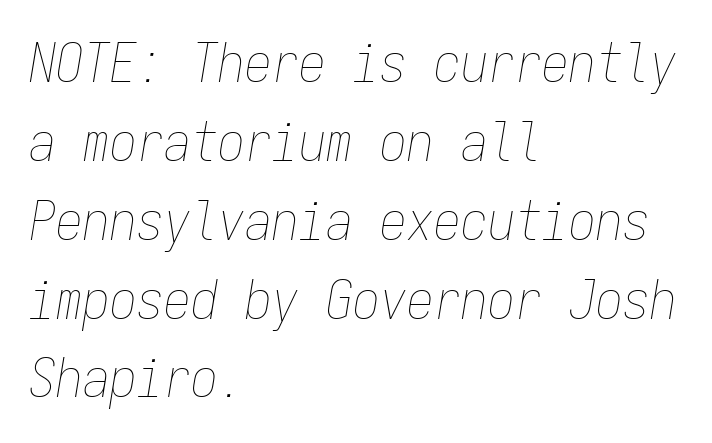
{"italic": "yes", "lean": "right", "slant_degrees": 9, "bold": "no", "weight": "thin", "width": "condensed", "stroke_contrast": "low", "x_height": "medium", "monospaced": "yes", "underline": "no", "align": "left", "line_spacing": "normal", "line_spacing_ratio": 1.46, "letter_spacing": "normal", "letter_spacing_em": 0.0, "glyph_px": 54}
